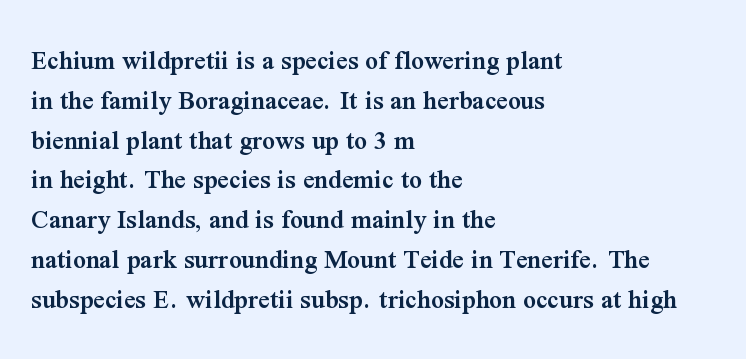
{"serif": "yes", "italic": "no", "bold": "semi", "weight": "semibold", "width": "normal", "stroke_contrast": "medium", "x_height": "medium", "monospaced": "no", "underline": "no", "align": "left", "line_spacing": "normal", "line_spacing_ratio": 1.42, "letter_spacing": "normal", "letter_spacing_em": 0.0, "glyph_px": 28}
